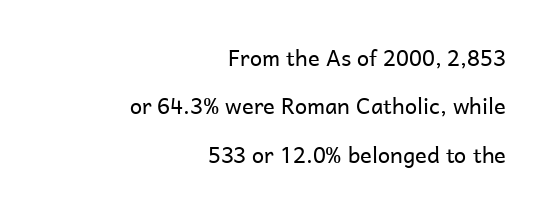
The image shows 22 px text type, upright; set right-aligned, loose line spacing (2.2x), normal letter spacing, not underlined.
